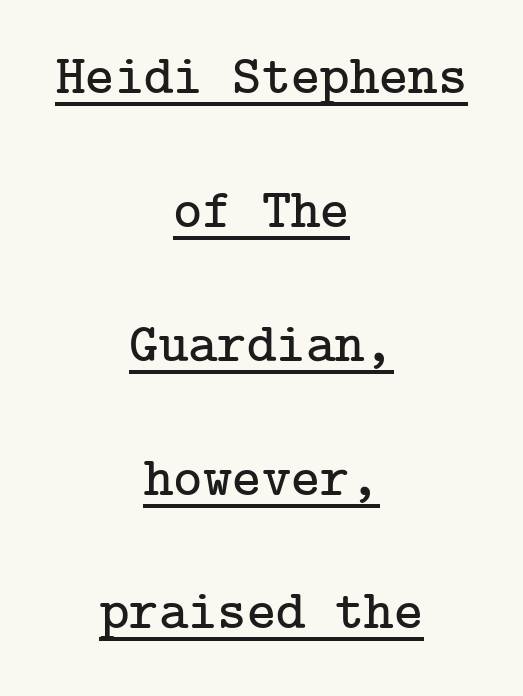
The image shows 56 px serif type, upright; set centered, loose line spacing (2.39x), normal letter spacing, underlined; low stroke contrast and a medium x-height.
